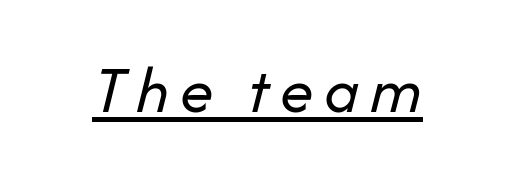
{"italic": "yes", "lean": "right", "slant_degrees": 14, "bold": "no", "weight": "regular", "width": "normal", "stroke_contrast": "low", "x_height": "medium", "monospaced": "no", "underline": "yes", "glyph_px": 67}
